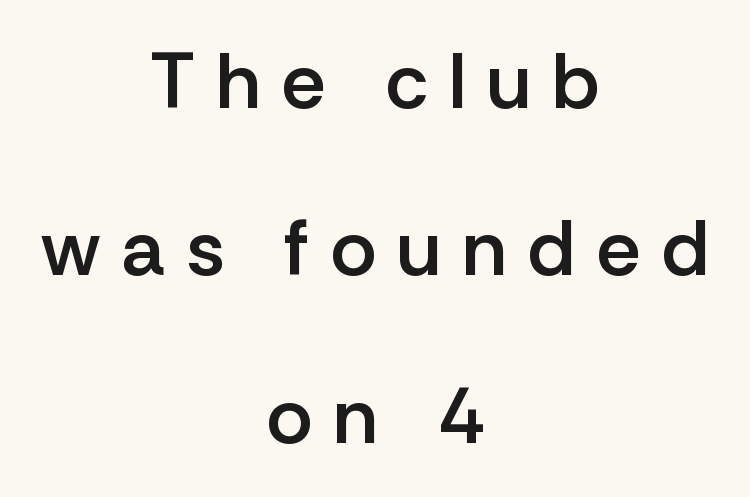
The font family rendered here belongs to the sans-serif group. Slightly chunky letters — semibold, I'd say, not full bold. The lettering holds an erect, upright posture throughout. Check under the words: just untouched page. The lines are quadded center.
